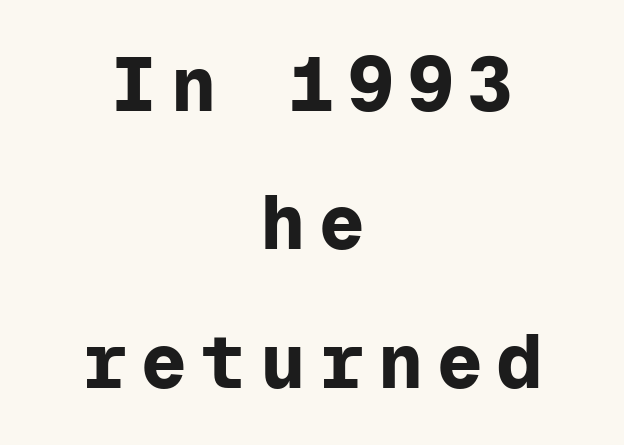
Unlike a traditional serif, this face leaves its strokes unadorned. Characters remain perfectly vertical along every line. Visually the block forms a symmetrical silhouette, jagged on both flanks. The string is rendered with underlining switched off. Set as a true bold cut, around the 700 mark.
